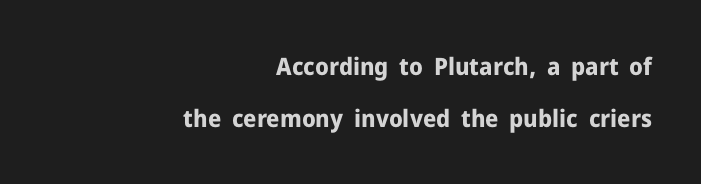
{"italic": "no", "bold": "yes", "underline": "no", "align": "right", "line_spacing": "loose", "line_spacing_ratio": 2.15, "letter_spacing": "normal", "letter_spacing_em": 0.0, "glyph_px": 24}
